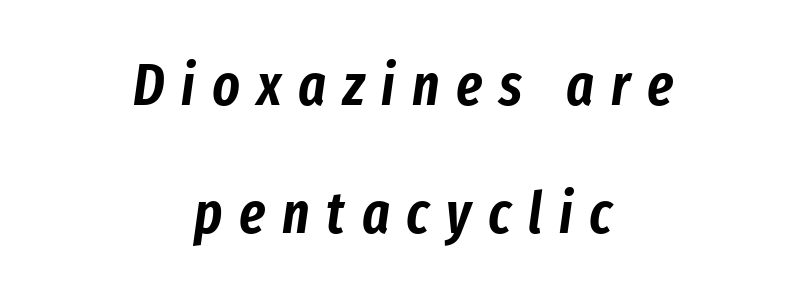
These lines stack symmetrically, like a column narrowing and widening about its center. Honestly, the rows look like they've been pulled way apart. The passage shown has open, widely tracked lettering throughout. The passage shown leans; its letterforms are oblique.
